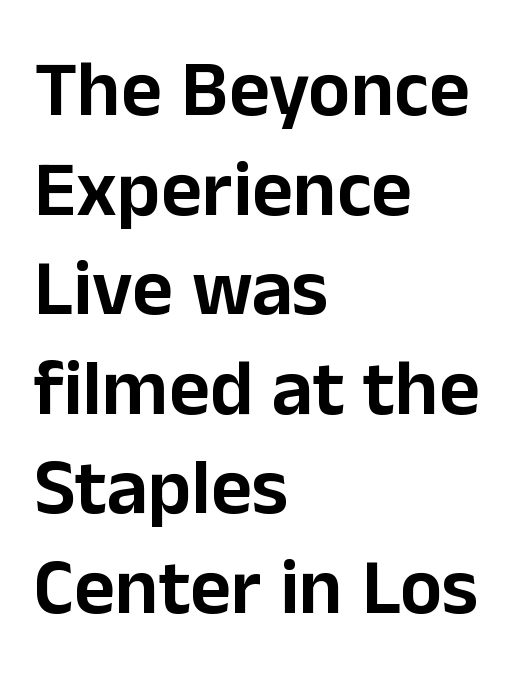
{"serif": "no", "italic": "no", "width": "normal", "stroke_contrast": "low", "x_height": "medium", "monospaced": "no", "underline": "no", "align": "left", "line_spacing": "normal", "line_spacing_ratio": 1.26, "letter_spacing": "normal", "letter_spacing_em": 0.0, "glyph_px": 79}
